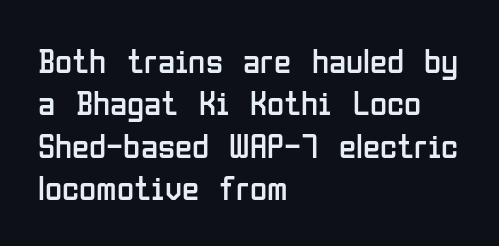
Weight: in the light-to-regular range. Italic? Not at all — the glyphs are vertical. Font category for this specimen: sans-serif. Notice how the passage keeps a crisp vertical edge on the left only.
